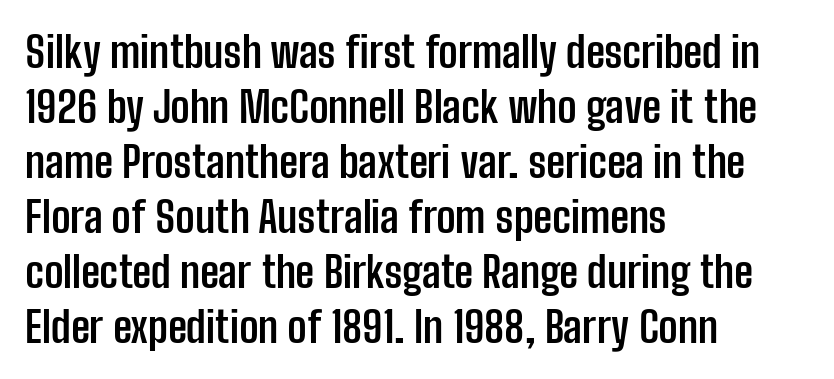
{"serif": "no", "italic": "no", "bold": "yes", "weight": "semibold", "width": "condensed", "stroke_contrast": "low", "x_height": "medium", "monospaced": "no", "underline": "no", "align": "left", "line_spacing": "normal", "line_spacing_ratio": 1.28, "letter_spacing": "normal", "letter_spacing_em": 0.0, "glyph_px": 43}
